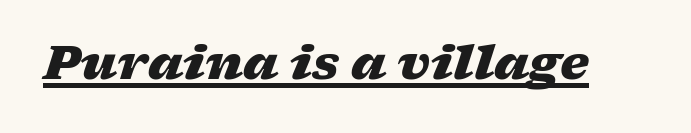
The image shows 46 px heavy, wide type, italic (leaning right); set normal letter spacing, underlined; low stroke contrast and a medium x-height.
